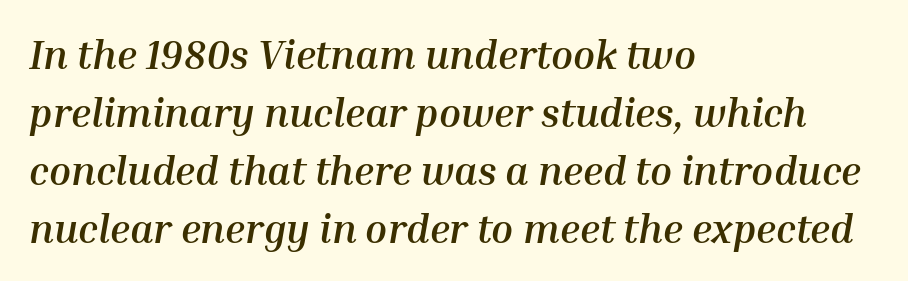
Q: Is the text bold? A: Yes.
Q: Is the text italic (slanted)? A: Yes, it leans right by about 10 degrees.
Q: Is the text underlined? A: No.
Q: How is the paragraph aligned? A: Left-aligned.
Q: Is the spacing between letters normal or unusually wide? A: Normal.
Q: Is the spacing between lines tight, normal or loose? A: Normal.
Q: Width (condensed, normal, or wide)? A: Normal.
Q: Stroke contrast? A: Medium.
Q: x-height? A: Medium.
Q: Monospaced? A: No.
